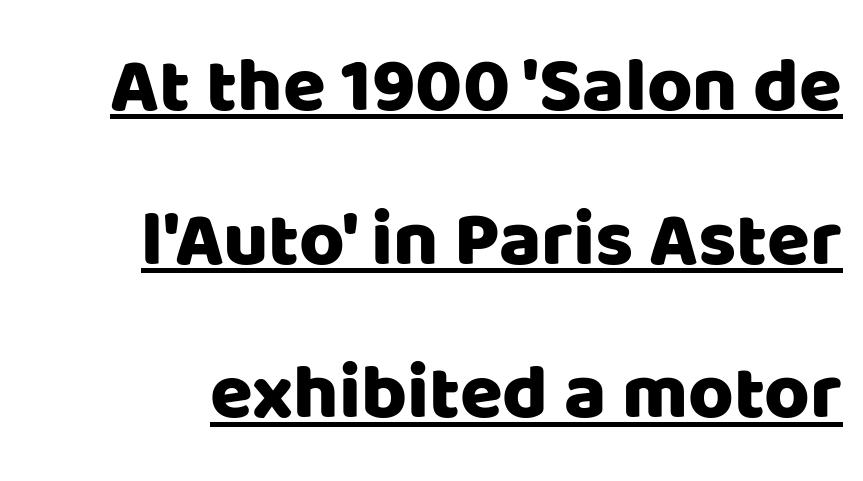
The image shows 78 px sans-serif type, upright; set loose line spacing (1.97x), normal letter spacing, underlined; low stroke contrast and a large x-height.
